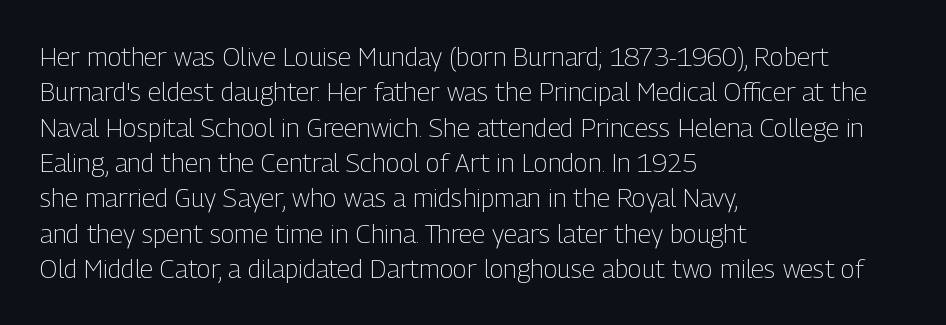
Vertically, the passage feels balanced, rows spaced as you'd expect. No italicization has been applied; the sample stays upright. A bare baseline throughout the passage. Think standard paragraph weight, or any step lighter than that.
